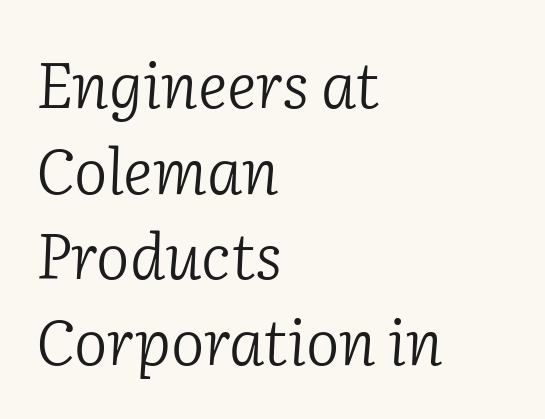
{"serif": "yes", "italic": "yes", "lean": "right", "slant_degrees": 2, "bold": "no", "weight": "light", "width": "normal", "stroke_contrast": "low", "x_height": "medium", "monospaced": "no", "underline": "no", "align": "left", "line_spacing": "normal", "line_spacing_ratio": 1.36, "letter_spacing": "normal", "letter_spacing_em": 0.0, "glyph_px": 63}
